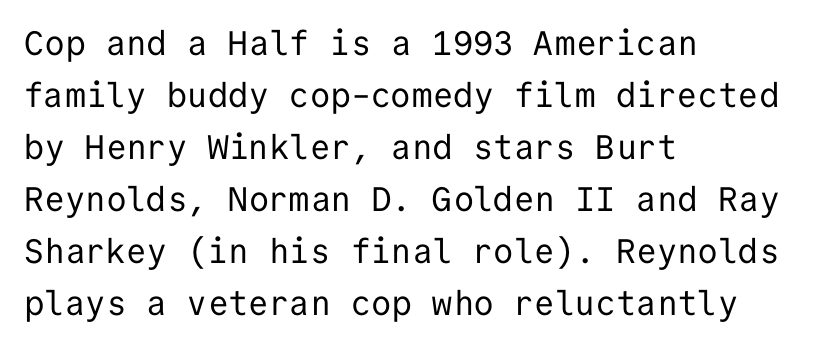
Q: Is the text bold? A: No.
Q: Is the text italic (slanted)? A: No, it is upright.
Q: Is the typeface a serif or a sans-serif typeface? A: Sans-serif.
Q: Is the text underlined? A: No.
Q: How is the paragraph aligned? A: Left-aligned.
Q: Is the spacing between letters normal or unusually wide? A: Normal.
Q: Is the spacing between lines tight, normal or loose? A: Normal.
Q: Width (condensed, normal, or wide)? A: Normal.
Q: Stroke contrast? A: Low.
Q: x-height? A: Medium.
Q: Monospaced? A: Yes.
